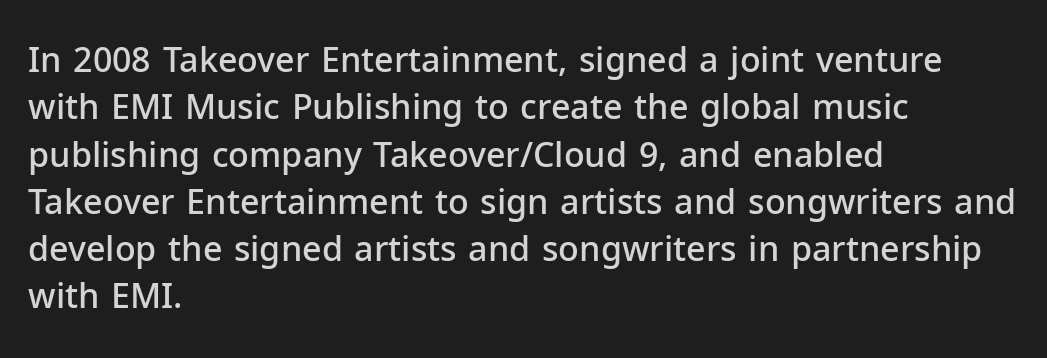
{"serif": "no", "italic": "no", "bold": "semi", "weight": "semibold", "width": "normal", "stroke_contrast": "low", "x_height": "medium", "monospaced": "no", "underline": "no", "align": "left", "line_spacing": "normal", "line_spacing_ratio": 1.39, "letter_spacing": "normal", "letter_spacing_em": 0.0, "glyph_px": 34}
